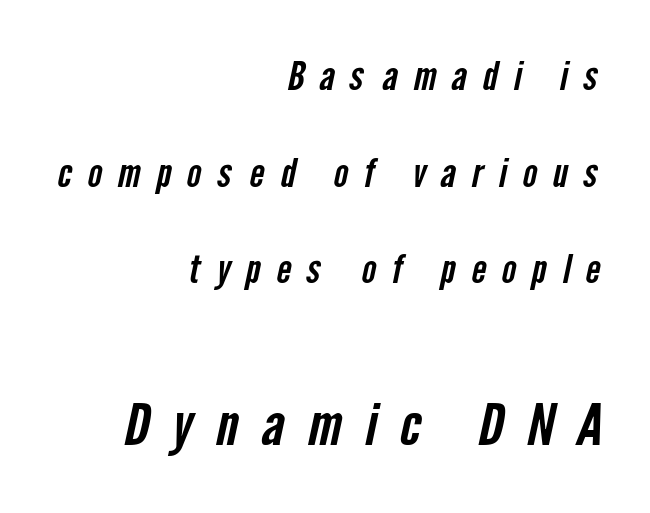
The characters display no serif detailing; their extremities are plain. Reading top to bottom, the characters get bigger at the block break. Honestly, the rows look like they've been pulled way apart. Words appear elongated and porous because spacing is wide. The face used here is proportionally spaced, like ordinary book or web type.
